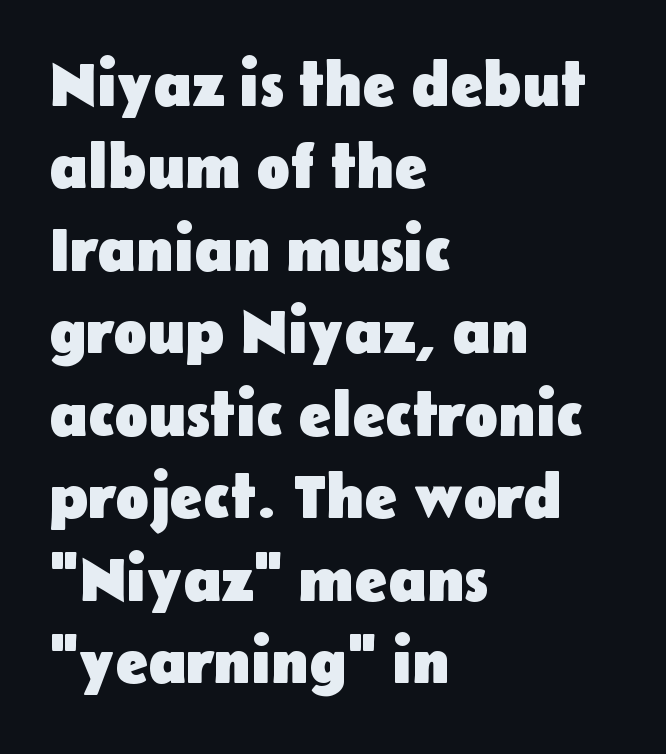
{"serif": "no", "italic": "no", "bold": "yes", "weight": "heavy", "width": "normal", "stroke_contrast": "low", "x_height": "medium", "monospaced": "no", "underline": "no", "align": "left", "line_spacing": "normal", "line_spacing_ratio": 1.33, "letter_spacing": "normal", "letter_spacing_em": 0.0, "glyph_px": 62}
